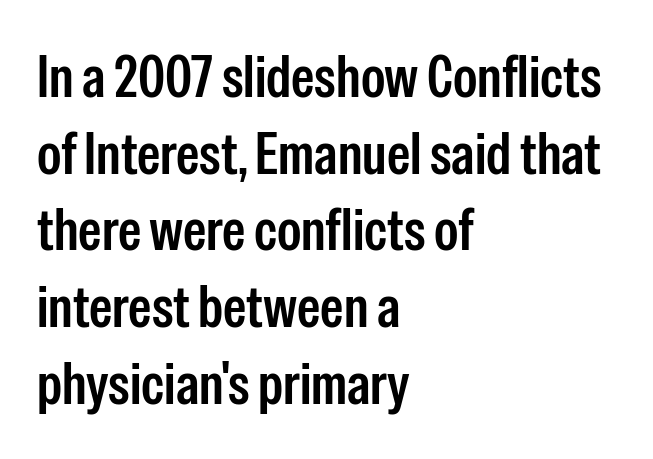
{"serif": "no", "italic": "no", "bold": "semi", "weight": "semibold", "width": "condensed", "stroke_contrast": "low", "x_height": "medium", "monospaced": "no", "underline": "no", "align": "left", "line_spacing": "normal", "line_spacing_ratio": 1.3, "letter_spacing": "normal", "letter_spacing_em": 0.0, "glyph_px": 59}
